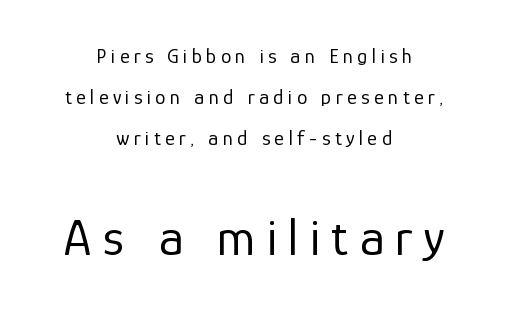
The image shows 52 px regular-weight sans-serif type, upright; set centered, loose line spacing (1.95x), unusually wide letter spacing (+0.21 em), not underlined; the second (bottom) block is 2.48x larger; low stroke contrast and a medium x-height.
